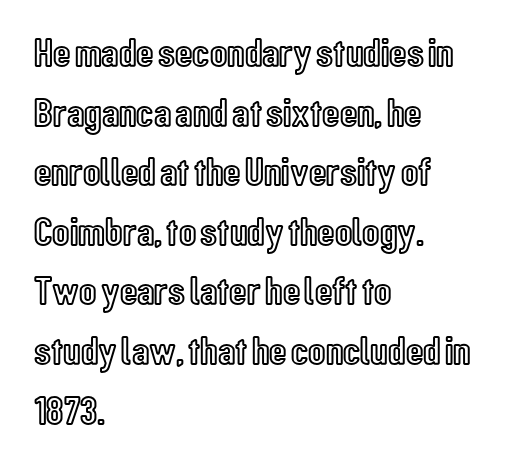
The image shows 40 px condensed type, upright; set left-aligned, normal line spacing (1.49x), normal letter spacing, not underlined; a medium x-height.
